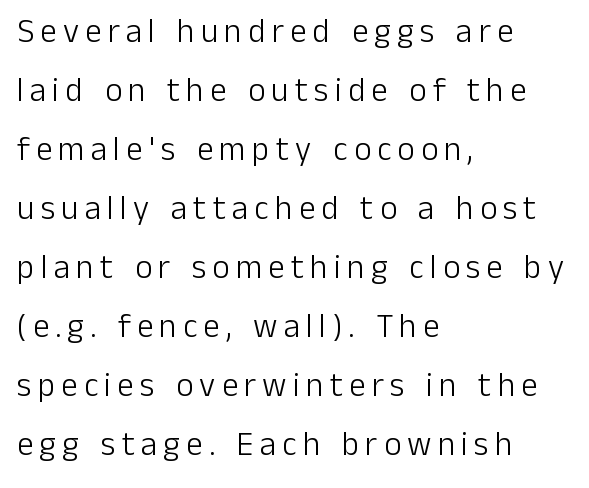
{"serif": "no", "italic": "no", "bold": "no", "weight": "light", "width": "normal", "stroke_contrast": "low", "x_height": "medium", "monospaced": "no", "underline": "no", "align": "left", "line_spacing_ratio": 1.79, "glyph_px": 33}
